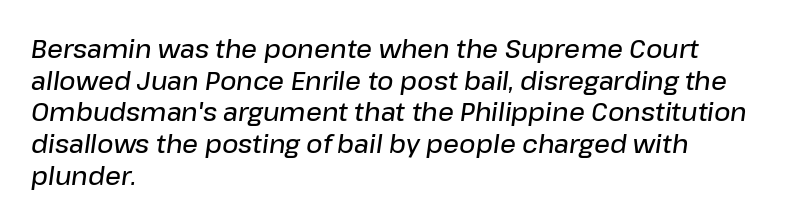
Q: Is the text bold? A: Semi-bold.
Q: Is the text italic (slanted)? A: Yes, it leans right by about 8 degrees.
Q: Is the text underlined? A: No.
Q: How is the paragraph aligned? A: Left-aligned.
Q: Is the spacing between letters normal or unusually wide? A: Normal.
Q: Is the spacing between lines tight, normal or loose? A: Normal.
